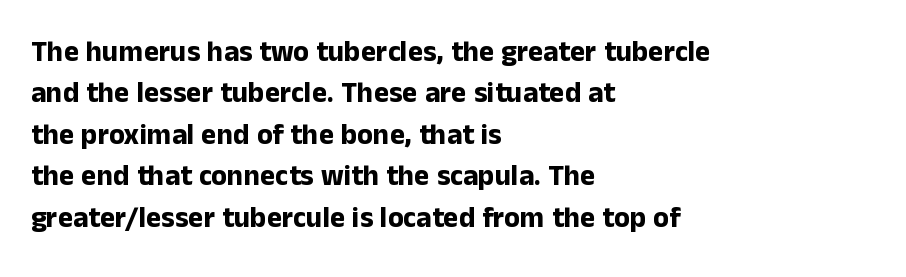
Layout note: lines flush left. Ordinary non-slanted type is in use. Look at the bottom of the vertical strokes: they stop flat, with no serifs. The letters sit at their default tracking, neither squeezed nor spread. Quick note: underline off.
